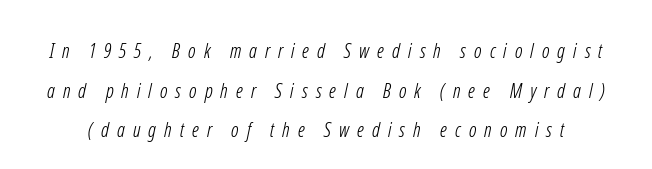
{"bold": "no", "underline": "no", "line_spacing": "loose", "line_spacing_ratio": 1.98, "letter_spacing": "wide", "letter_spacing_em": 0.4, "glyph_px": 20}
